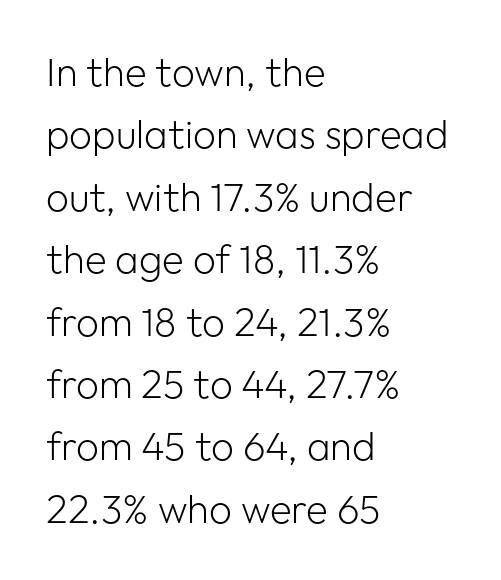
The image shows 40 px light sans-serif type, upright; set left-aligned, normal line spacing (1.56x), normal letter spacing, not underlined; low stroke contrast and a medium x-height.
